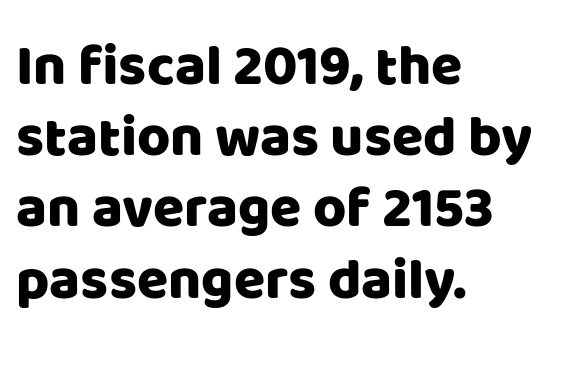
Short note: letters normally spaced. Each row of text sits above clean, open space. This sample uses a sans-serif face. The passage shown stacks its lines at a standard gap.
